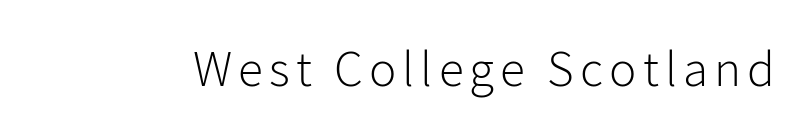
{"serif": "no", "italic": "no", "bold": "no", "weight": "light", "width": "normal", "stroke_contrast": "low", "x_height": "medium", "monospaced": "no", "underline": "no", "glyph_px": 51}
